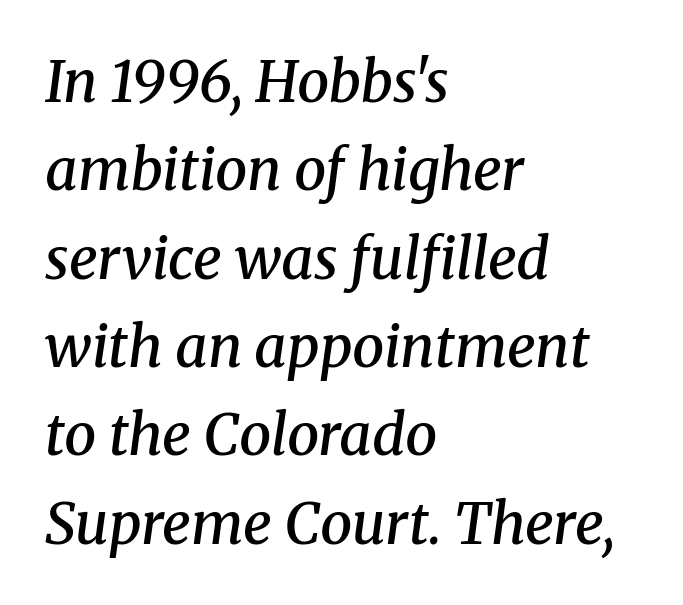
Q: Is the text bold? A: Semi-bold.
Q: Is the text italic (slanted)? A: Yes, it leans right by about 8 degrees.
Q: Is the typeface a serif or a sans-serif typeface? A: Serif.
Q: Is the text underlined? A: No.
Q: How is the paragraph aligned? A: Left-aligned.
Q: Is the spacing between letters normal or unusually wide? A: Normal.
Q: Is the spacing between lines tight, normal or loose? A: Normal.
Q: Width (condensed, normal, or wide)? A: Normal.
Q: Stroke contrast? A: Medium.
Q: x-height? A: Medium.
Q: Monospaced? A: No.
